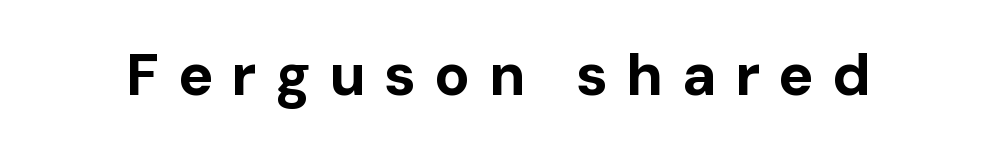
The tracking reads as deliberately expanded to a designer's eye. Letterform terminals end flat and unadorned throughout the passage. Check under the words: just untouched page. Does the lettering tilt? It doesn't — this is upright.
